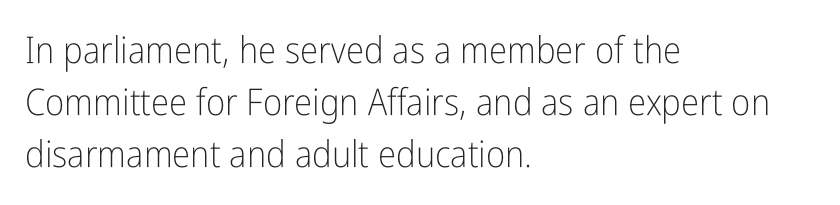
The image shows 37 px light, condensed sans-serif type, upright; set left-aligned, normal line spacing (1.4x), normal letter spacing, not underlined; low stroke contrast and a medium x-height.
